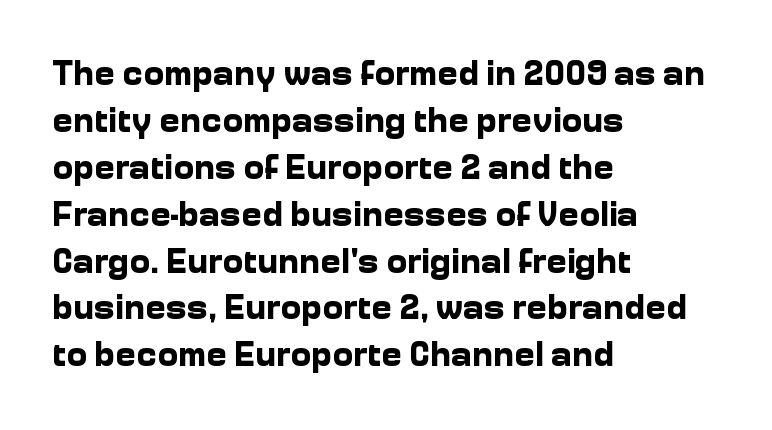
{"serif": "no", "italic": "no", "bold": "yes", "weight": "bold", "width": "normal", "stroke_contrast": "low", "x_height": "medium", "monospaced": "no", "underline": "no", "align": "left", "line_spacing": "normal", "line_spacing_ratio": 1.34, "letter_spacing": "normal", "letter_spacing_em": 0.0, "glyph_px": 35}
